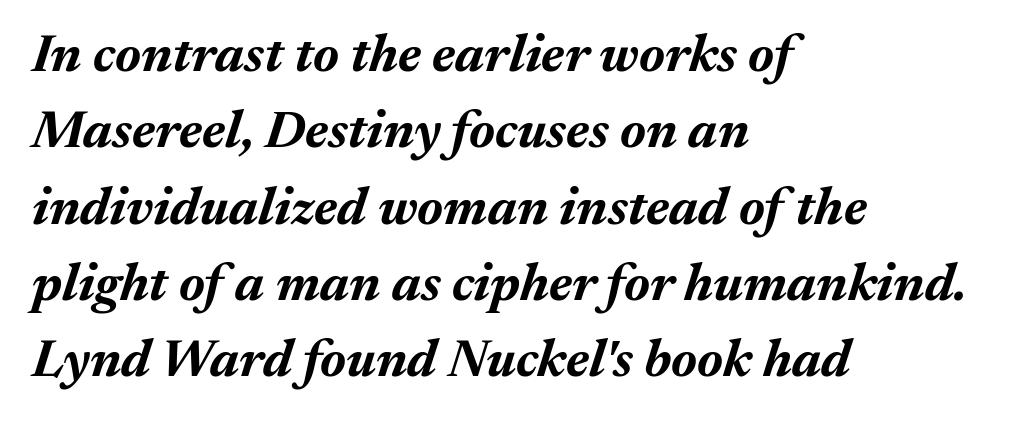
Compared with typical body copy, the letter spacing here is the same. The passage shown is not underscored anywhere. Is this a fixed-width face? No — the glyphs have proportional, varying widths. When letters slant like this, we call the style italic. Students, observe: this is what conventionally led text looks like. Is the block centered? No — it sits flush against the left margin.
